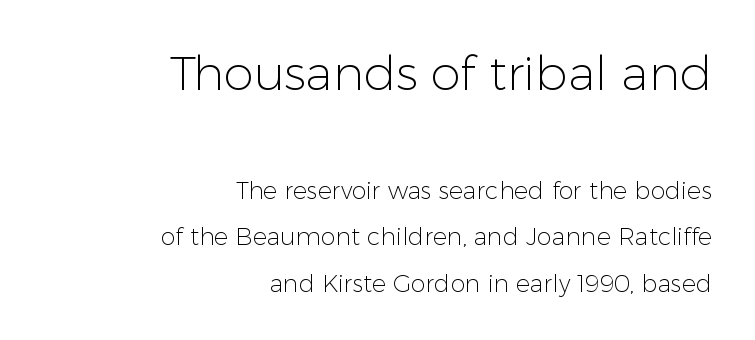
Whoever set this chose breathing room over compactness in the vertical rhythm. The ragged edge is on the left, which tells us the setting is flush right. The initial chunk of copy outweighs the following chunk in type size. The text was rendered using a sans face with plain stroke endings. You could call the tracking neutral — neither tight nor loose. The specimen reads as upright at a glance.
